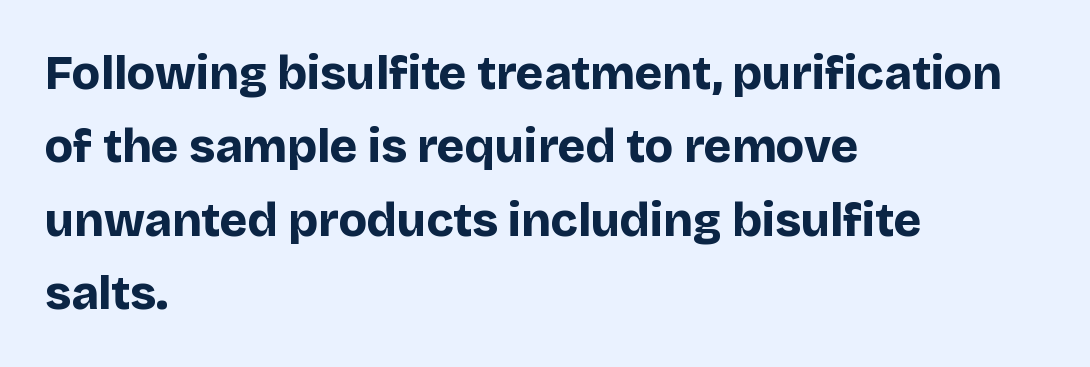
The image shows 47 px bold sans-serif type, upright; set left-aligned, normal line spacing (1.56x), normal letter spacing, not underlined; low stroke contrast and a large x-height.
